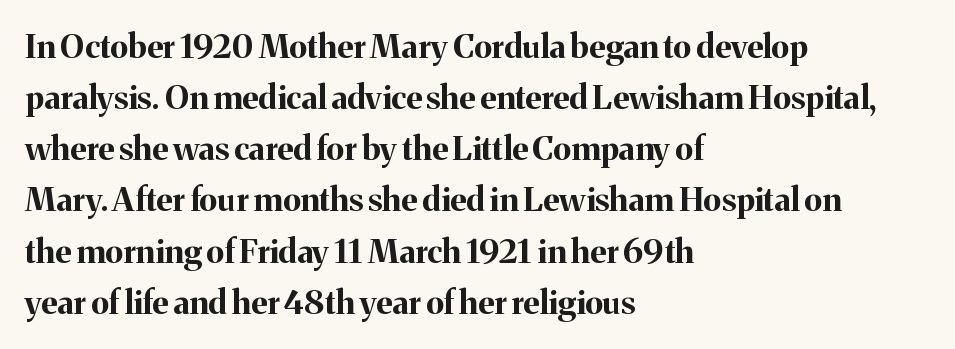
The image shows 33 px bold serif type, upright; set left-aligned, normal line spacing (1.55x), normal letter spacing, not underlined; medium stroke contrast and a medium x-height.
